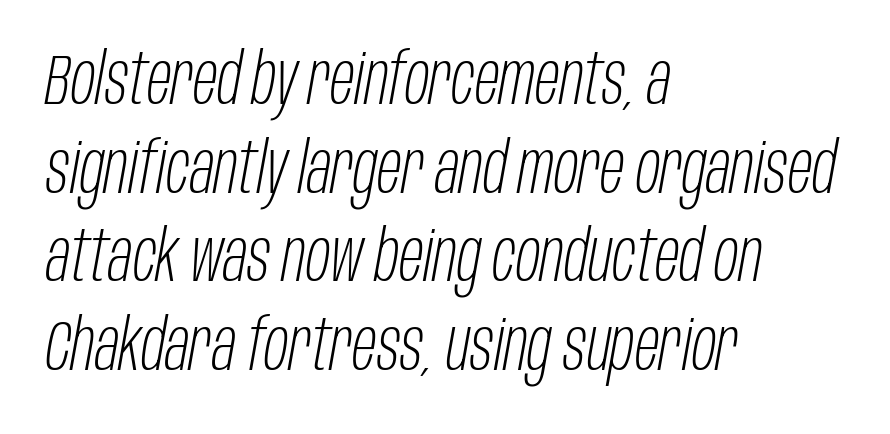
Is the type slanted? Yes — the strokes lean at a clear angle. Honestly, there is no underline to notice here at all. Does the copy run flush right? No — it runs flush left. Default kerning and tracking; the words read as compact shapes. Note the varied advance widths — an 'i' is clearly narrower than an 'm'. Bold? No — there's no thickening of the strokes.
